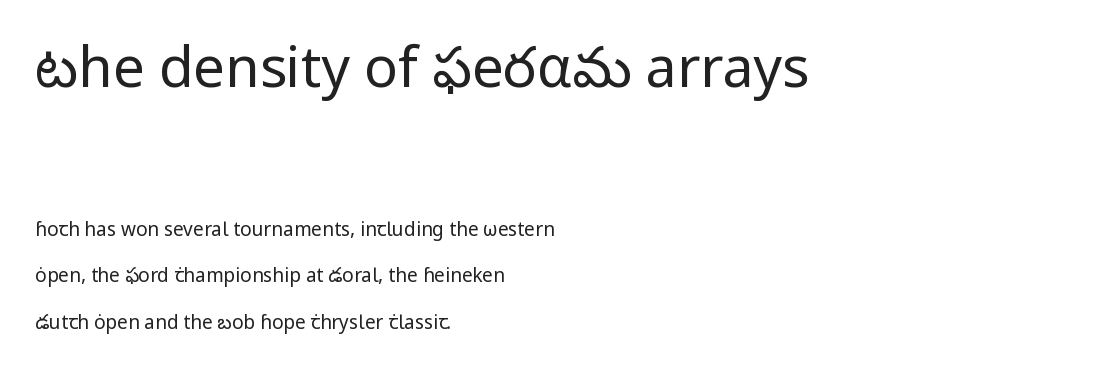
Nothing unusual about the tracking: characters are spaced as the font intends. Is this a fixed-width face? No — the glyphs have proportional, varying widths. Whoever set this chose breathing room over compactness in the vertical rhythm. Vertical stems look standard width or narrower in stroke. The glyphs are unaccompanied by any horizontal stroke below them.
